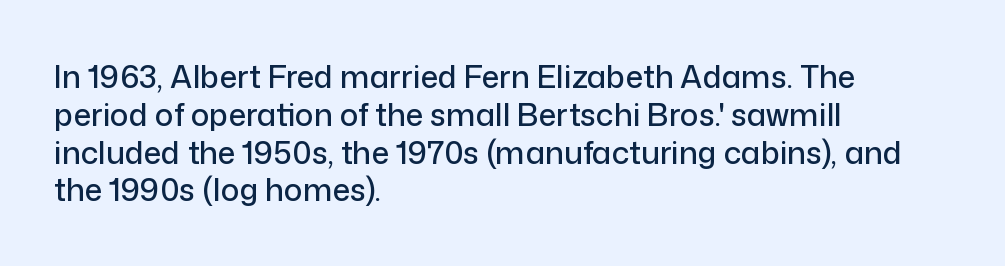
{"serif": "no", "italic": "no", "width": "normal", "stroke_contrast": "low", "x_height": "medium", "monospaced": "no", "underline": "no", "align": "left", "line_spacing_ratio": 1.22, "letter_spacing": "normal", "letter_spacing_em": 0.0, "glyph_px": 31}
